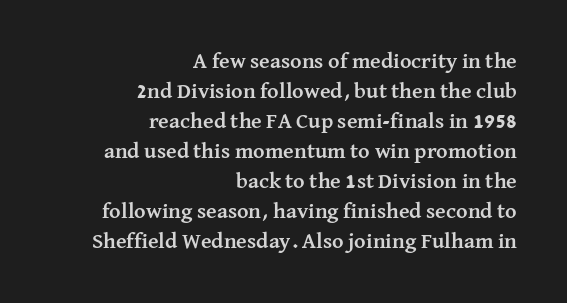
The image shows 22 px bold type, upright; set right-aligned, normal line spacing (1.36x), normal letter spacing, not underlined.
